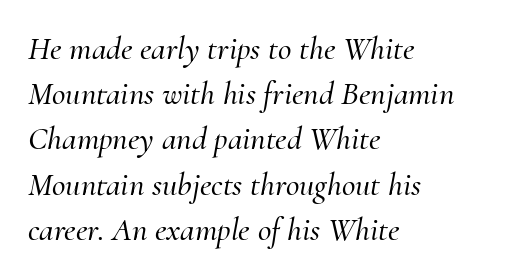
{"serif": "yes", "italic": "yes", "lean": "right", "slant_degrees": 10, "width": "normal", "stroke_contrast": "medium", "x_height": "small", "monospaced": "no", "underline": "no", "align": "left", "line_spacing": "normal", "line_spacing_ratio": 1.37, "letter_spacing": "normal", "letter_spacing_em": 0.0, "glyph_px": 33}
